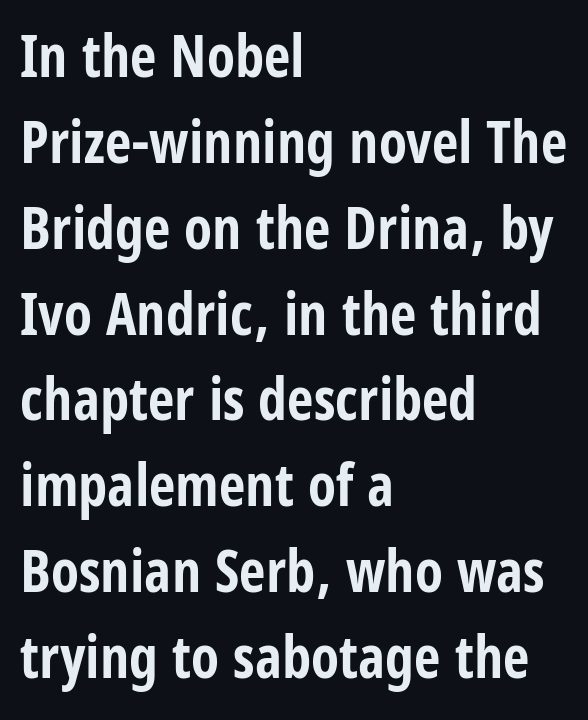
Q: Is the text bold? A: Yes.
Q: Is the text italic (slanted)? A: No, it is upright.
Q: Is the typeface a serif or a sans-serif typeface? A: Sans-serif.
Q: Is the text underlined? A: No.
Q: How is the paragraph aligned? A: Left-aligned.
Q: Is the spacing between letters normal or unusually wide? A: Normal.
Q: Is the spacing between lines tight, normal or loose? A: Normal.
Q: Width (condensed, normal, or wide)? A: Condensed.
Q: Stroke contrast? A: Low.
Q: x-height? A: Large.
Q: Monospaced? A: No.
